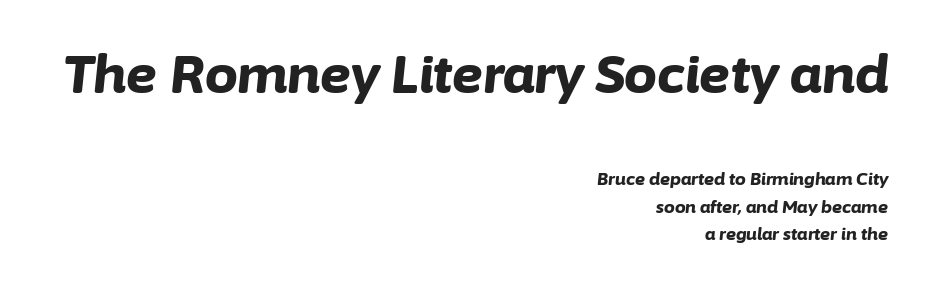
No extra tracking has been applied to these lines. These lines stack with their right ends in a neat column. Caption: bold face, heavy strokes. The glyphs are unaccompanied by any horizontal stroke below them.
